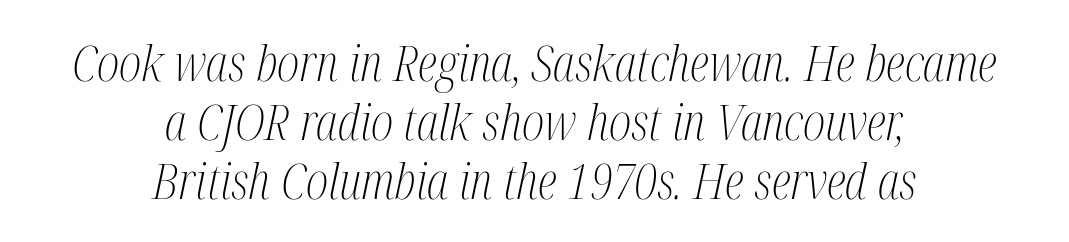
Horizontal alignment here is central, giving a formal, balanced look. You can tell from the footed stems that serif type was used. Each letter keeps its own natural width here, so spacing adapts to shape. The cut favours lightness, reaching ordinary text weight at its darkest. Every character sits at an angle, as italics do.
